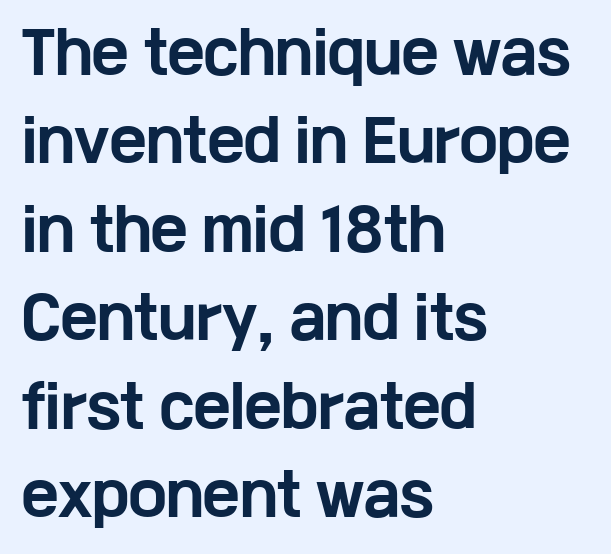
Q: Is the text bold? A: Yes.
Q: Is the text italic (slanted)? A: No, it is upright.
Q: Is the typeface a serif or a sans-serif typeface? A: Sans-serif.
Q: Is the text underlined? A: No.
Q: How is the paragraph aligned? A: Left-aligned.
Q: Is the spacing between letters normal or unusually wide? A: Normal.
Q: Is the spacing between lines tight, normal or loose? A: Normal.
Q: Width (condensed, normal, or wide)? A: Wide.
Q: Stroke contrast? A: Low.
Q: x-height? A: Medium.
Q: Monospaced? A: No.
